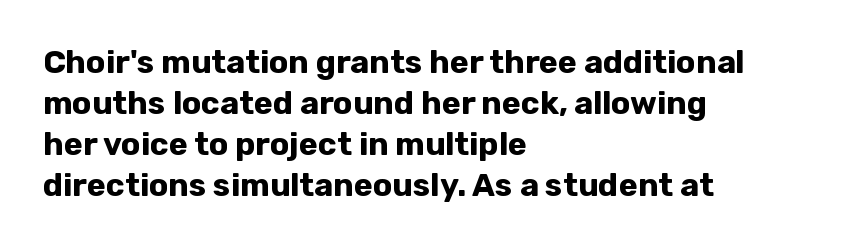
Q: Is the text bold? A: Yes.
Q: Is the text italic (slanted)? A: No, it is upright.
Q: Is the typeface a serif or a sans-serif typeface? A: Sans-serif.
Q: Is the text underlined? A: No.
Q: How is the paragraph aligned? A: Left-aligned.
Q: Is the spacing between letters normal or unusually wide? A: Normal.
Q: Is the spacing between lines tight, normal or loose? A: Normal.
Q: Width (condensed, normal, or wide)? A: Normal.
Q: Stroke contrast? A: Low.
Q: x-height? A: Medium.
Q: Monospaced? A: No.
